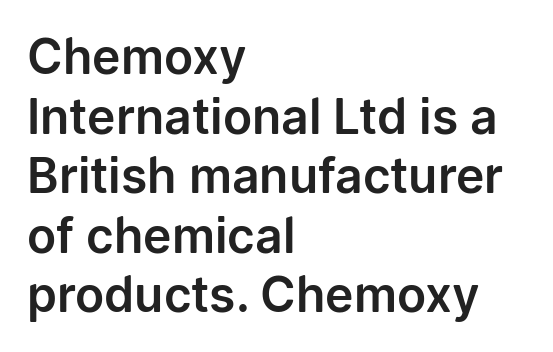
This rendering features lettering with no underline. Italic? Not at all — the glyphs are vertical. You could not count columns in this text — the font is proportionally spaced. The lines are quadded left. In terms of letterform style, serifs are entirely absent. Tracking value appears to be zero — textbook default spacing.
